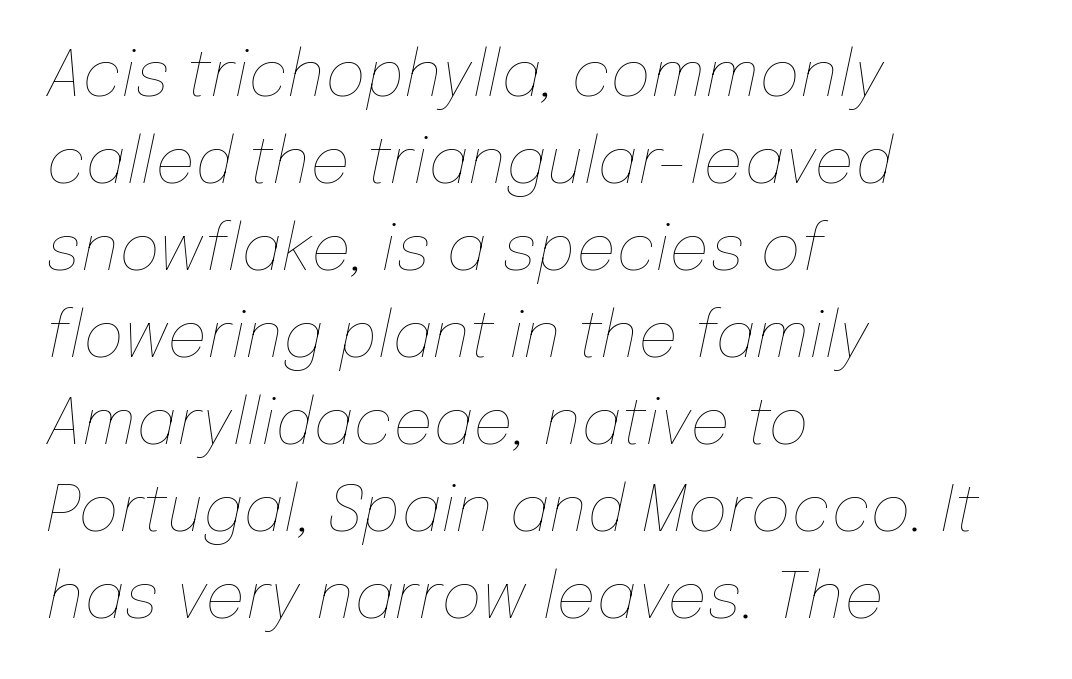
The image shows 63 px thin type, italic (leaning right); set left-aligned, normal line spacing (1.38x), normal letter spacing, not underlined; low stroke contrast and a medium x-height.
